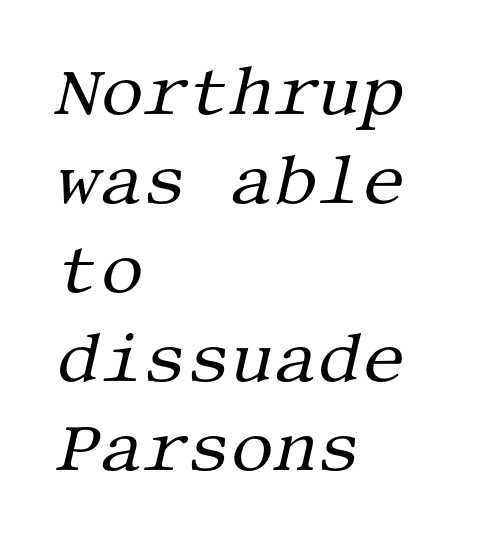
{"serif": "yes", "italic": "yes", "lean": "right", "slant_degrees": 13, "bold": "no", "weight": "regular", "width": "normal", "stroke_contrast": "medium", "x_height": "large", "underline": "no", "align": "left", "line_spacing": "normal", "line_spacing_ratio": 1.31, "letter_spacing": "normal", "letter_spacing_em": 0.0, "glyph_px": 68}
